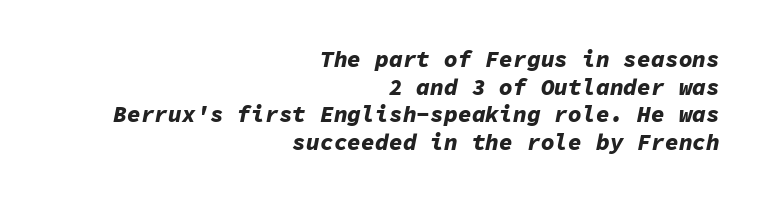
The image shows 23 px bold type, italic (leaning right); set right-aligned, line spacing 1.2x, normal letter spacing, not underlined.
